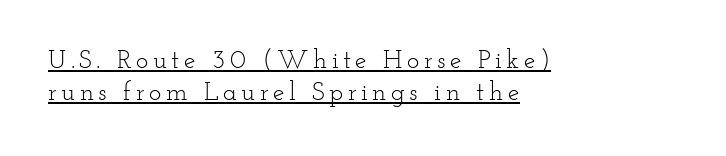
The image shows 26 px text type, upright; set left-aligned, normal line spacing (1.25x), underlined.
